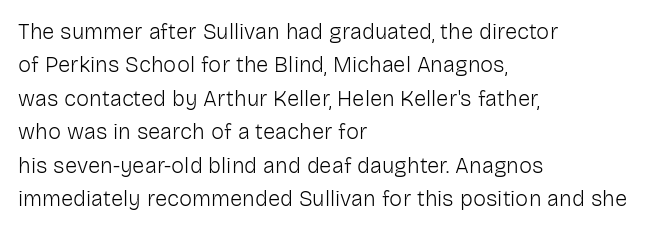
{"italic": "no", "bold": "no", "underline": "no", "align": "left", "line_spacing": "normal", "line_spacing_ratio": 1.52, "letter_spacing": "normal", "letter_spacing_em": 0.0, "glyph_px": 22}
